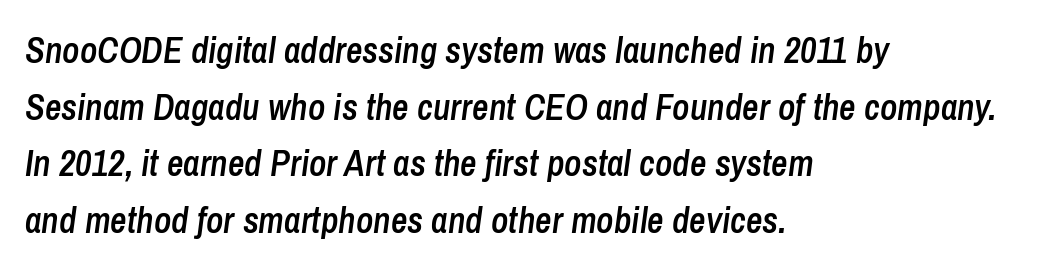
Q: Is the text bold? A: Semi-bold.
Q: Is the text italic (slanted)? A: Yes, it leans right by about 8 degrees.
Q: Is the text underlined? A: No.
Q: How is the paragraph aligned? A: Left-aligned.
Q: Is the spacing between letters normal or unusually wide? A: Normal.
Q: Is the spacing between lines tight, normal or loose? A: Normal.
Q: Width (condensed, normal, or wide)? A: Condensed.
Q: Stroke contrast? A: Low.
Q: x-height? A: Medium.
Q: Monospaced? A: No.
